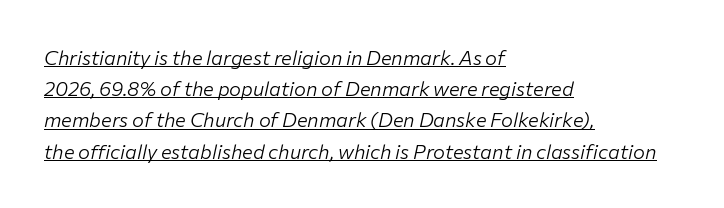
{"italic": "yes", "lean": "right", "slant_degrees": 12, "bold": "no", "underline": "yes", "align": "left", "line_spacing": "normal", "line_spacing_ratio": 1.56, "letter_spacing": "normal", "letter_spacing_em": 0.0, "glyph_px": 20}
